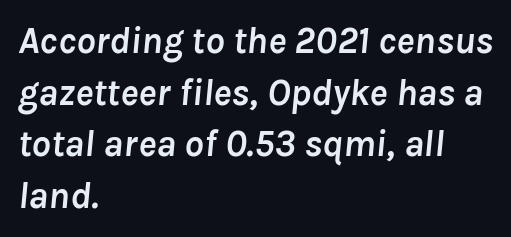
{"italic": "yes", "lean": "right", "slant_degrees": 8, "bold": "yes", "weight": "semibold", "width": "normal", "stroke_contrast": "low", "x_height": "medium", "monospaced": "no", "underline": "no", "align": "left", "line_spacing": "normal", "line_spacing_ratio": 1.36, "letter_spacing": "normal", "letter_spacing_em": 0.0, "glyph_px": 38}
